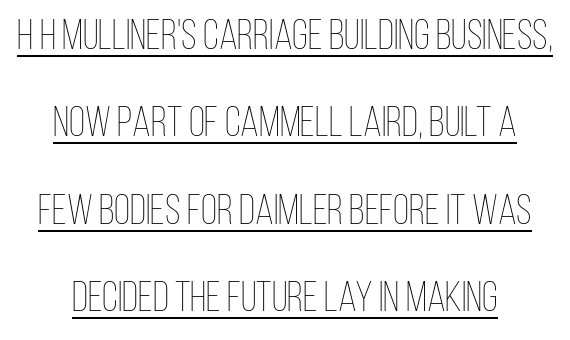
Q: Is the text bold? A: No.
Q: Is the text italic (slanted)? A: No, it is upright.
Q: Is the text underlined? A: Yes.
Q: Is the spacing between letters normal or unusually wide? A: Normal.
Q: Is the spacing between lines tight, normal or loose? A: Loose.
Q: Width (condensed, normal, or wide)? A: Condensed.
Q: Stroke contrast? A: Low.
Q: x-height? A: Large.
Q: Monospaced? A: No.
